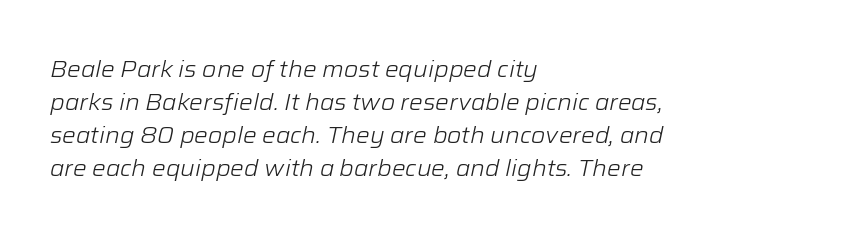
The image shows 23 px text type, italic (leaning right); set left-aligned, normal line spacing (1.43x), normal letter spacing, not underlined.
